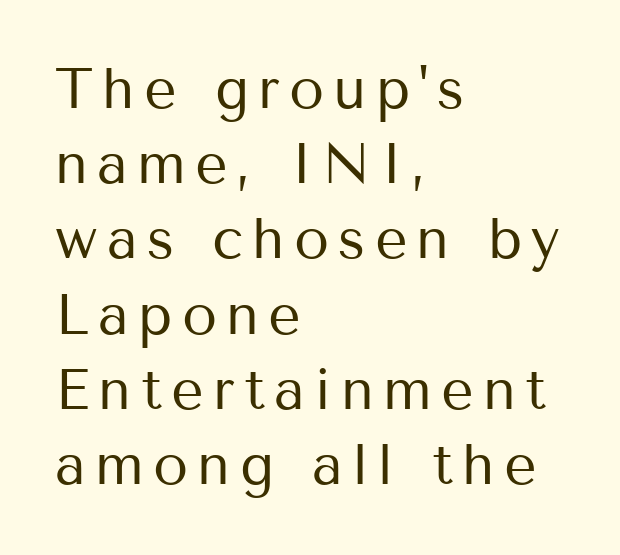
A roman cut, with each character standing at attention. To sum up the face: it is a sans, with no serifs. Reading down the block, your eye returns to a fixed left position each line. The letters advance in unequal steps, a hallmark of proportional type.
